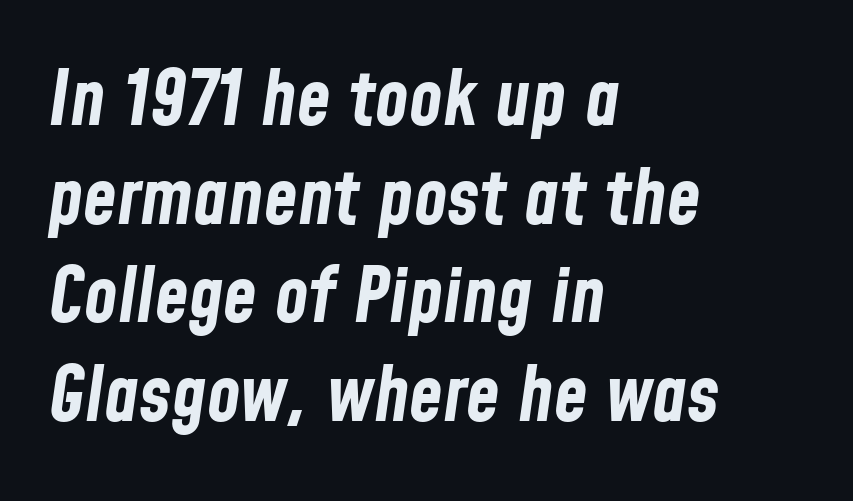
The image shows 77 px bold, condensed type, italic (leaning right); set left-aligned, normal line spacing (1.28x), normal letter spacing, not underlined; low stroke contrast and a medium x-height.
